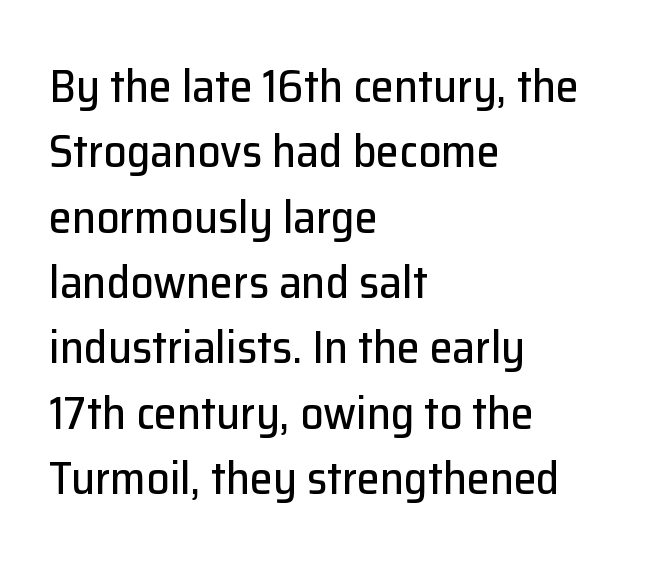
The image shows 46 px sans-serif type, upright; set left-aligned, normal line spacing (1.42x), normal letter spacing, not underlined; low stroke contrast and a medium x-height.
